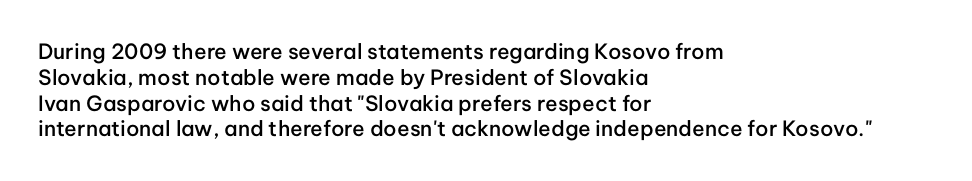
{"italic": "no", "bold": "semi", "underline": "no", "align": "left", "line_spacing_ratio": 1.23, "letter_spacing": "normal", "letter_spacing_em": 0.0, "glyph_px": 21}
